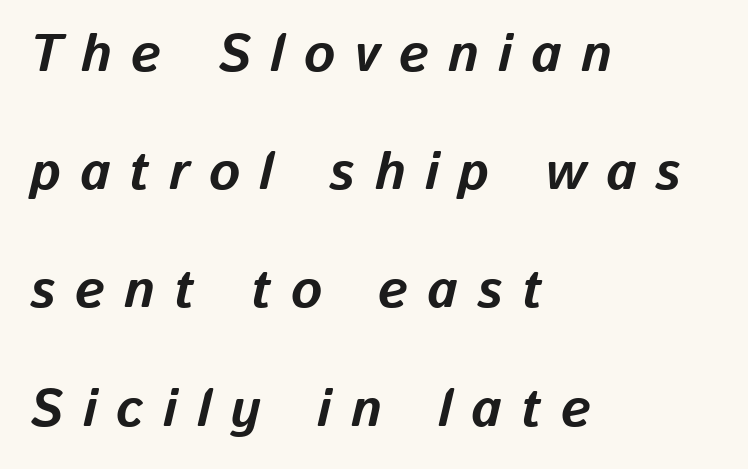
Q: Is the text bold? A: Yes.
Q: Is the text italic (slanted)? A: Yes, it leans right by about 13 degrees.
Q: Is the text underlined? A: No.
Q: How is the paragraph aligned? A: Left-aligned.
Q: Is the spacing between letters normal or unusually wide? A: Unusually wide.
Q: Is the spacing between lines tight, normal or loose? A: Loose.
Q: Width (condensed, normal, or wide)? A: Normal.
Q: Stroke contrast? A: Low.
Q: x-height? A: Medium.
Q: Monospaced? A: No.
